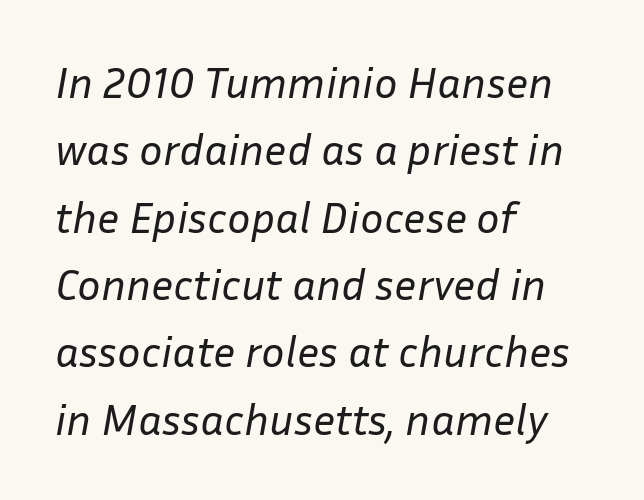
The whole block is typeset with a tilt. The rendering uses natural spacing where letterforms have individual widths. No word sits above an underline. Vertical stems look standard width or narrower in stroke. How are the letters spaced? Ordinarily, with no added tracking. Horizontal bands of white between lines are of average thickness.
